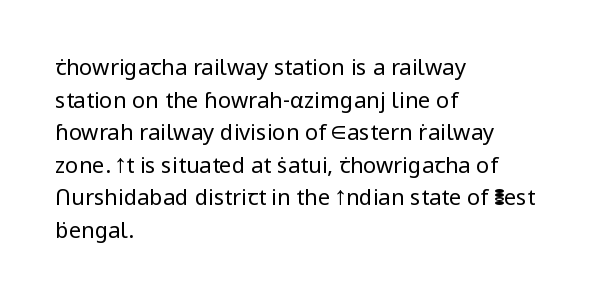
Q: Is the text bold? A: No.
Q: Is the text italic (slanted)? A: No, it is upright.
Q: Is the text underlined? A: No.
Q: How is the paragraph aligned? A: Left-aligned.
Q: Is the spacing between letters normal or unusually wide? A: Normal.
Q: Is the spacing between lines tight, normal or loose? A: Normal.
